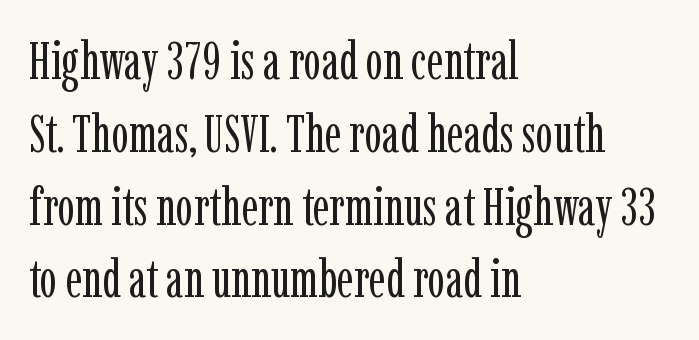
Characters follow at the spacing the type designer built in. Regular leading. Anything drawn beneath the words? Only blank space. Notice how the stems are strictly vertical — no italics here.
